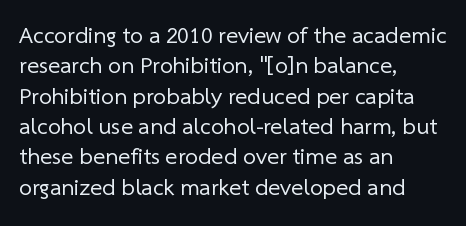
The image shows 23 px text type; set left-aligned, normal line spacing (1.32x), normal letter spacing, not underlined.
